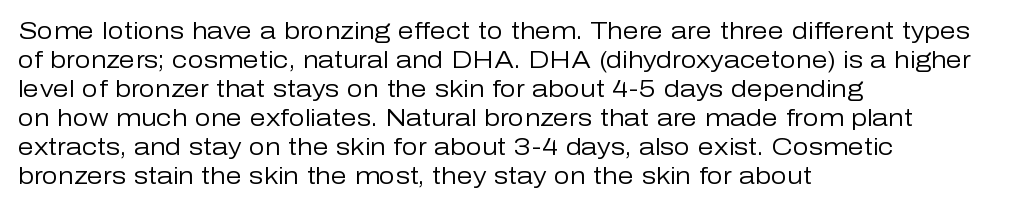
A typesetter would call this zero additional tracking. If you drew a line through each stem, it would be perfectly vertical. This block has exactly the height ordinary leading produces. Teacher's note: observe the even left margin — that is flush-left alignment. The area under the type is left untouched. This is not heavy type; no bold has been used.
